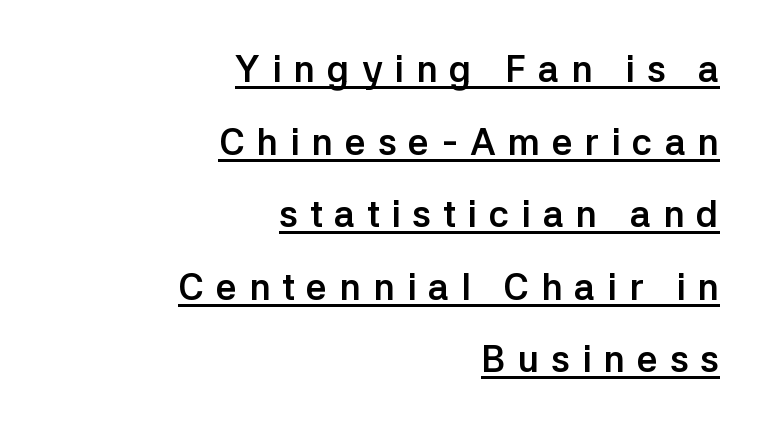
The image shows 37 px semibold sans-serif type, upright; set right-aligned, loose line spacing (1.96x), unusually wide letter spacing (+0.32 em), underlined; low stroke contrast and a medium x-height.
